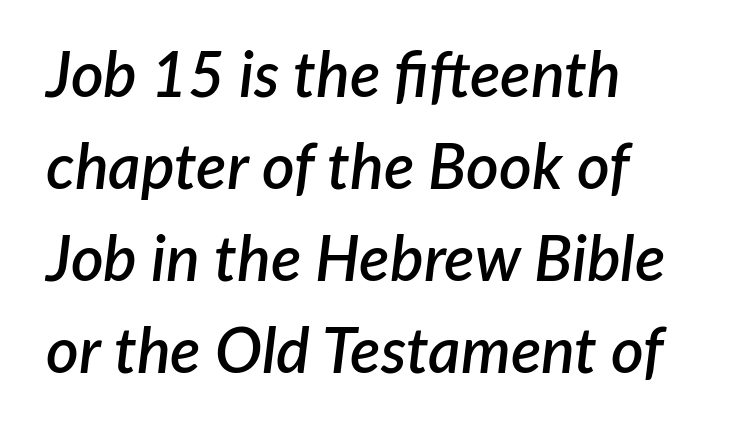
Q: Is the text bold? A: Semi-bold.
Q: Is the text italic (slanted)? A: Yes, it leans right by about 7 degrees.
Q: Is the text underlined? A: No.
Q: How is the paragraph aligned? A: Left-aligned.
Q: Is the spacing between letters normal or unusually wide? A: Normal.
Q: Is the spacing between lines tight, normal or loose? A: Normal.
Q: Width (condensed, normal, or wide)? A: Normal.
Q: Stroke contrast? A: Low.
Q: x-height? A: Medium.
Q: Monospaced? A: No.
